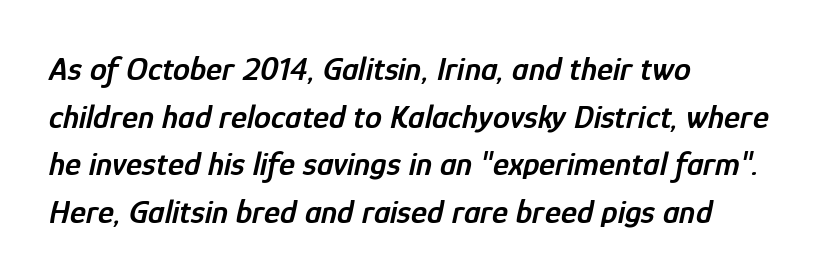
Notice how descenders clear the ascenders below comfortably — that's standard leading. The letterforms sit shoulder to shoulder at normal distance. An italicized treatment has been applied to the whole sample. This is moderately heavy type, rendered in semibold.
